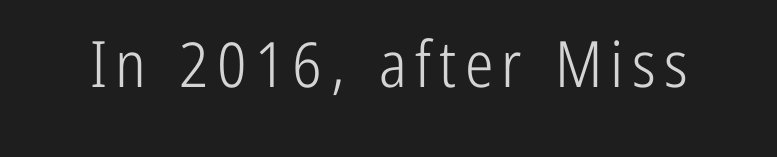
Q: Is the text bold? A: No.
Q: Is the text italic (slanted)? A: No, it is upright.
Q: Is the typeface a serif or a sans-serif typeface? A: Sans-serif.
Q: Is the text underlined? A: No.
Q: Width (condensed, normal, or wide)? A: Condensed.
Q: Stroke contrast? A: Low.
Q: x-height? A: Medium.
Q: Monospaced? A: No.
